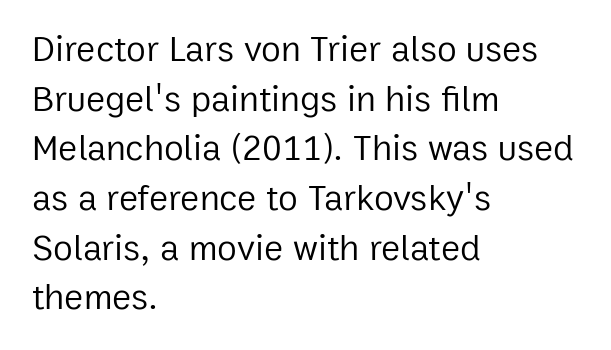
{"serif": "no", "italic": "no", "bold": "no", "weight": "regular", "width": "normal", "stroke_contrast": "low", "x_height": "medium", "monospaced": "no", "underline": "no", "align": "left", "line_spacing": "normal", "line_spacing_ratio": 1.38, "letter_spacing": "normal", "letter_spacing_em": 0.0, "glyph_px": 36}
